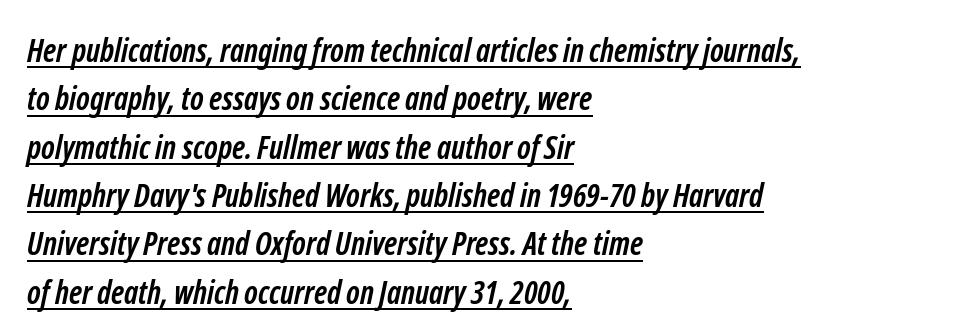
The image shows 32 px semibold, condensed sans-serif type; set left-aligned, normal line spacing (1.51x), normal letter spacing, underlined; low stroke contrast and a medium x-height.
